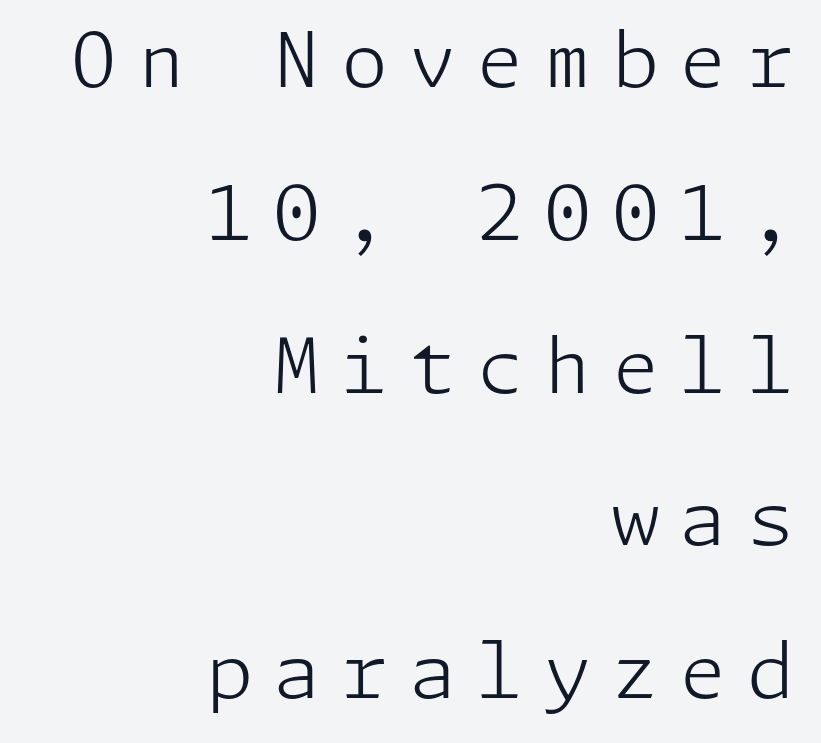
The image shows 76 px light sans-serif type, upright; set right-aligned, loose line spacing (2.01x), unusually wide letter spacing (+0.27 em), not underlined; low stroke contrast and a medium x-height.
